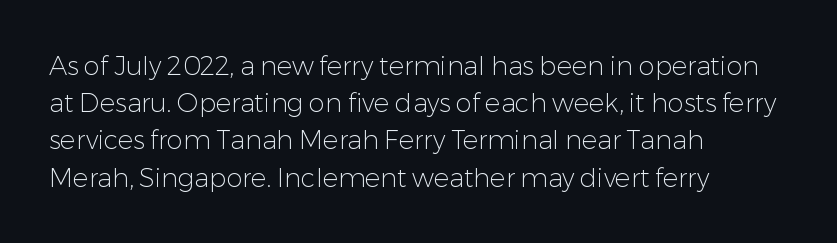
Q: Is the text bold? A: No.
Q: Is the text italic (slanted)? A: No, it is upright.
Q: Is the text underlined? A: No.
Q: How is the paragraph aligned? A: Left-aligned.
Q: Is the spacing between letters normal or unusually wide? A: Normal.
Q: Is the spacing between lines tight, normal or loose? A: Normal.
